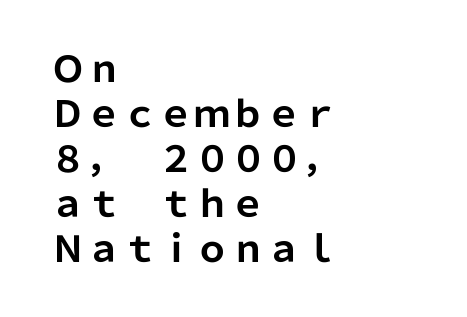
The image shows 36 px bold sans-serif type, upright; set left-aligned, normal line spacing (1.25x), normal letter spacing, not underlined; low stroke contrast and a medium x-height.
